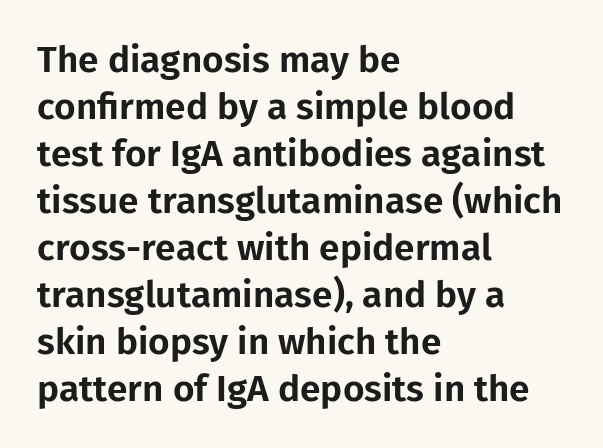
Descender tails drop into unmarked territory. The specimen reads as upright at a glance. Character widths vary here, with narrow letters taking less room than wide ones. The passage shown is typeset with a sans-serif family. Every row of glyphs begins at an identical x-position on the left.
